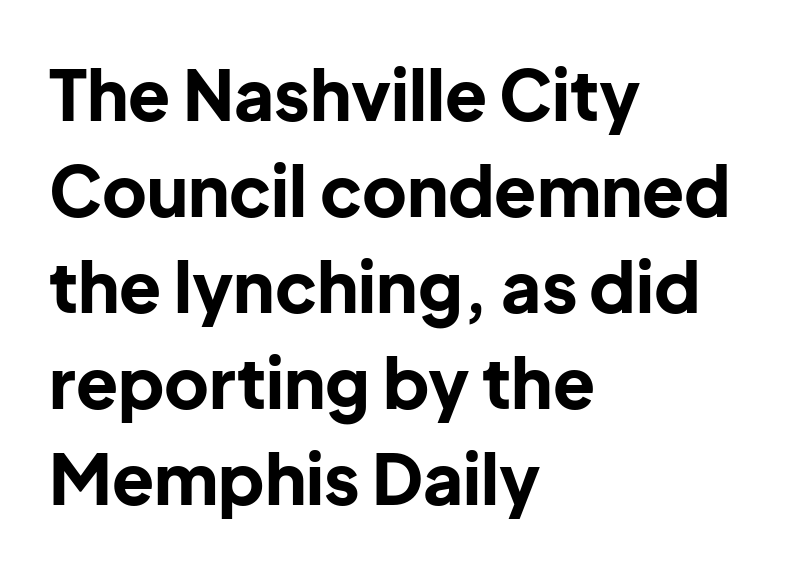
{"serif": "no", "italic": "no", "bold": "yes", "weight": "bold", "width": "normal", "stroke_contrast": "low", "x_height": "medium", "monospaced": "no", "underline": "no", "align": "left", "line_spacing": "normal", "line_spacing_ratio": 1.39, "letter_spacing": "normal", "letter_spacing_em": 0.0, "glyph_px": 69}
